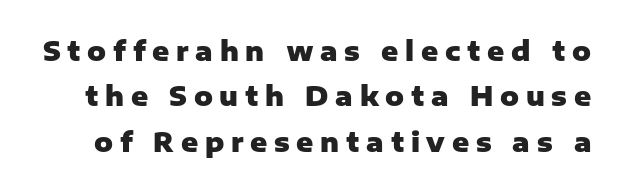
{"italic": "no", "bold": "yes", "underline": "no", "line_spacing_ratio": 1.75, "letter_spacing": "wide", "letter_spacing_em": 0.26, "glyph_px": 26}
